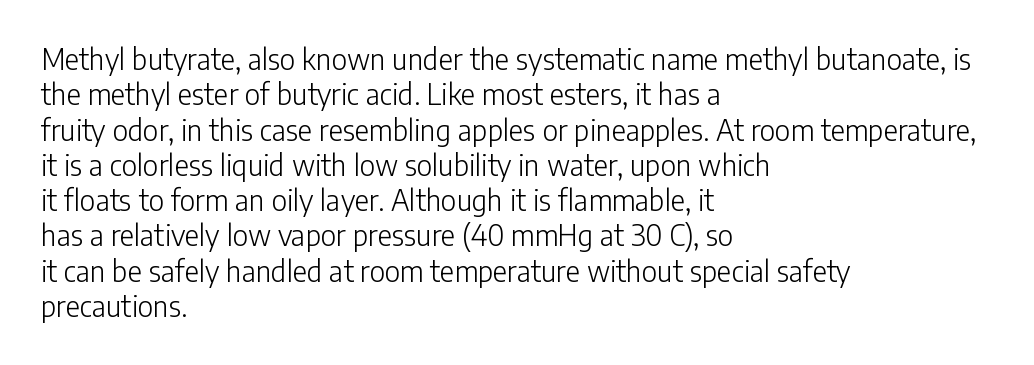
The image shows 28 px light sans-serif type, upright; set left-aligned, normal line spacing (1.26x), normal letter spacing, not underlined; low stroke contrast and a medium x-height.
